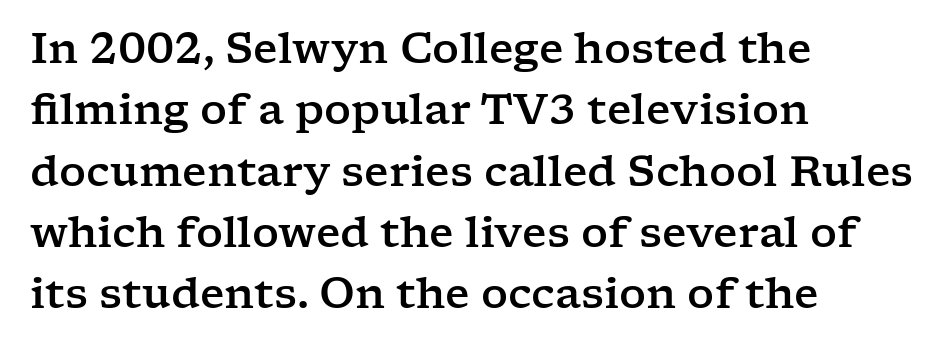
The image shows 42 px wide serif type, upright; set left-aligned, normal line spacing (1.46x), normal letter spacing, not underlined; low stroke contrast and a medium x-height.
